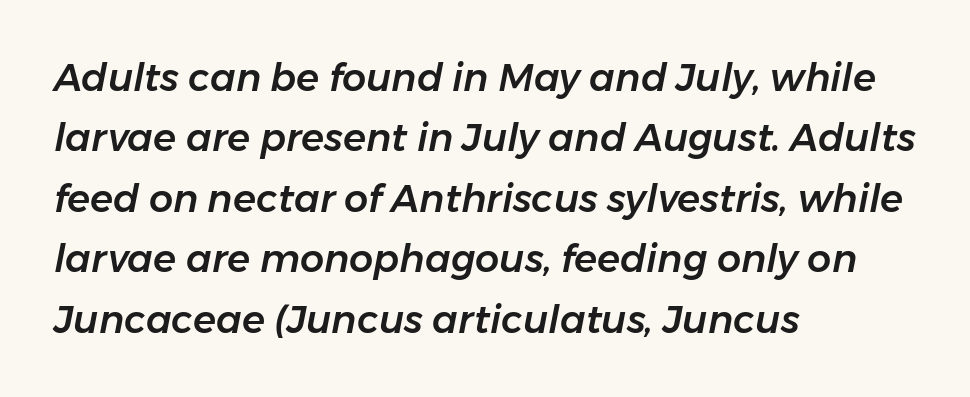
The image shows 38 px text type, italic (leaning right); set left-aligned, normal line spacing (1.59x), normal letter spacing, not underlined; low stroke contrast and a medium x-height.
